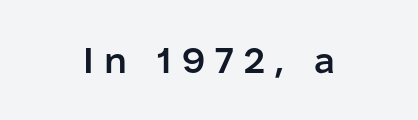
The image shows 36 px semibold sans-serif type, upright; set centered, unusually wide letter spacing (+0.29 em), not underlined; low stroke contrast and a medium x-height.
